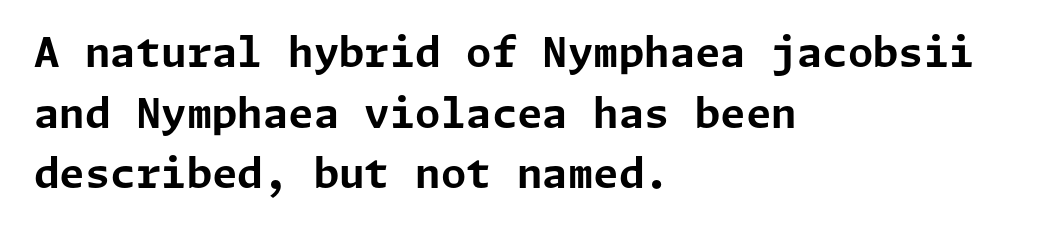
Check the space under the baseline: it is left empty. Visually the block forms a straight wall on the left and a jagged coastline on the right. This is roman type, the default non-slanted kind. The typesetting leans heavy: a genuine bold.
